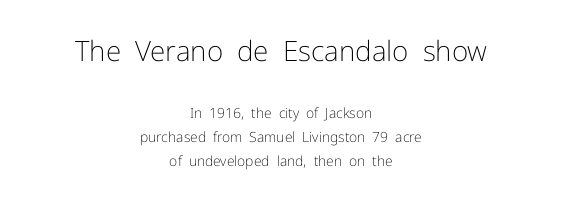
Q: Is the text bold? A: No.
Q: Is the text italic (slanted)? A: No, it is upright.
Q: Is the typeface a serif or a sans-serif typeface? A: Sans-serif.
Q: Is the text underlined? A: No.
Q: How is the paragraph aligned? A: Centered.
Q: Is the spacing between letters normal or unusually wide? A: Normal.
Q: Which block of text is set in a larger size, the first (top) or the second (bottom)? A: The first (top) one.
Q: Width (condensed, normal, or wide)? A: Normal.
Q: Stroke contrast? A: Low.
Q: x-height? A: Medium.
Q: Monospaced? A: No.
